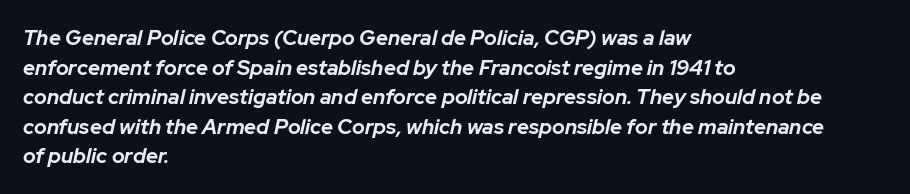
Q: Is the text bold? A: Yes.
Q: Is the text italic (slanted)? A: Yes, it leans right by about 12 degrees.
Q: Is the text underlined? A: No.
Q: How is the paragraph aligned? A: Left-aligned.
Q: Is the spacing between letters normal or unusually wide? A: Normal.
Q: Is the spacing between lines tight, normal or loose? A: Normal.
